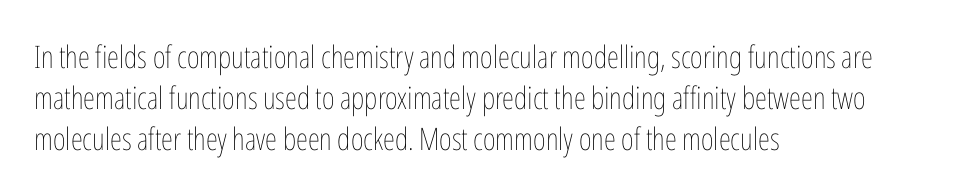
The image shows 31 px thin, condensed type, upright; set left-aligned, normal line spacing (1.32x), normal letter spacing, not underlined; low stroke contrast and a medium x-height.
